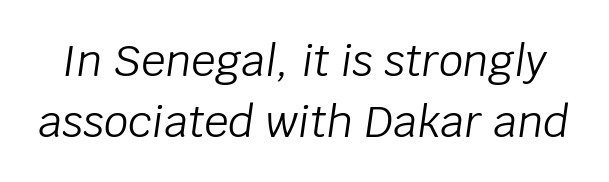
The image shows 43 px light type, italic (leaning right); set normal line spacing (1.41x), normal letter spacing, not underlined; low stroke contrast and a large x-height.
